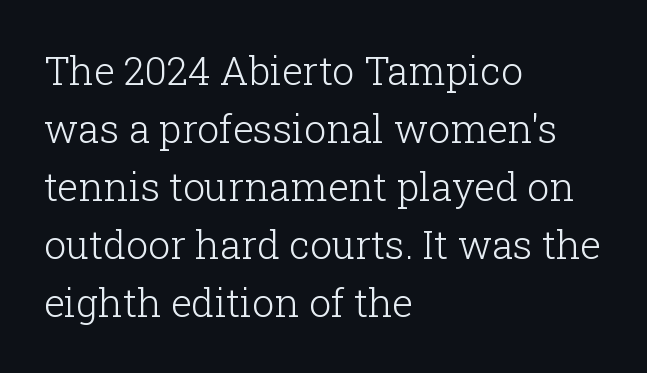
The image shows 39 px light serif type, upright; set left-aligned, normal line spacing (1.49x), normal letter spacing, not underlined; low stroke contrast and a medium x-height.
